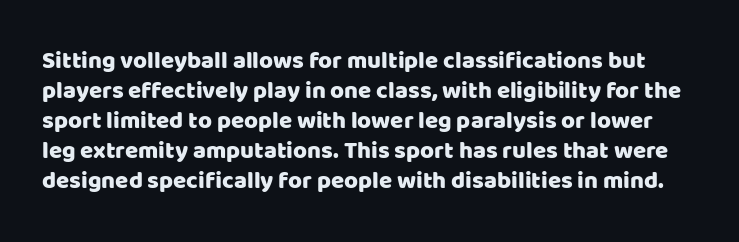
Italic? Not at all — the glyphs are vertical. Notice how descenders clear the ascenders below comfortably — that's standard leading. There is no visible air inserted between adjacent glyphs. Beneath every word, the page is bare.
